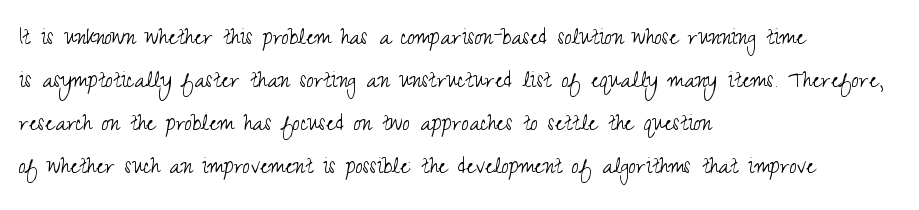
{"italic": "no", "bold": "no", "underline": "no", "align": "left", "line_spacing": "normal", "line_spacing_ratio": 1.59, "letter_spacing": "normal", "letter_spacing_em": 0.0, "glyph_px": 27}
